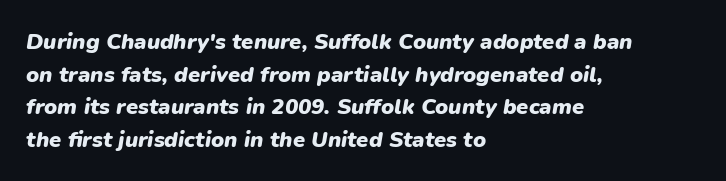
Q: Is the text bold? A: Yes.
Q: Is the text italic (slanted)? A: Yes, it leans right by about 9 degrees.
Q: Is the text underlined? A: No.
Q: How is the paragraph aligned? A: Left-aligned.
Q: Is the spacing between letters normal or unusually wide? A: Normal.
Q: Is the spacing between lines tight, normal or loose? A: Normal.
